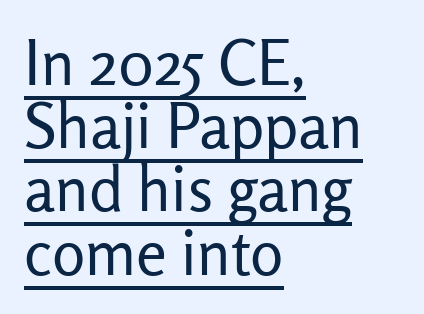
{"serif": "no", "italic": "no", "bold": "no", "weight": "regular", "width": "normal", "stroke_contrast": "low", "x_height": "medium", "monospaced": "no", "underline": "yes", "align": "left", "line_spacing": "tight", "line_spacing_ratio": 1.02, "letter_spacing": "normal", "letter_spacing_em": 0.0, "glyph_px": 62}
